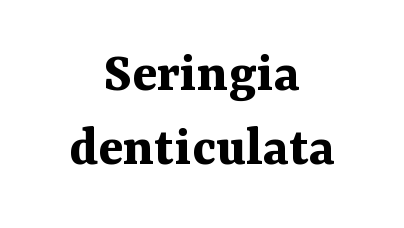
The glyphs have the mass of a bold cut. The passage shown stacks its lines at a standard gap. Each letter's strokes conclude with small projecting serifs. Which margin do the lines hug? Neither — every line sits in the middle. The line texture is even and compact thanks to regular tracking. Nope, not italic — everything's standing straight.
